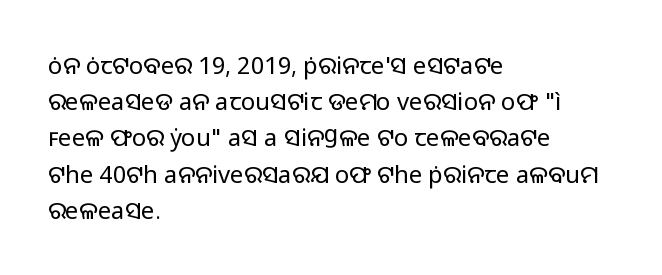
{"italic": "no", "bold": "no", "underline": "no", "align": "left", "line_spacing": "normal", "line_spacing_ratio": 1.51, "letter_spacing": "normal", "letter_spacing_em": 0.0, "glyph_px": 24}
